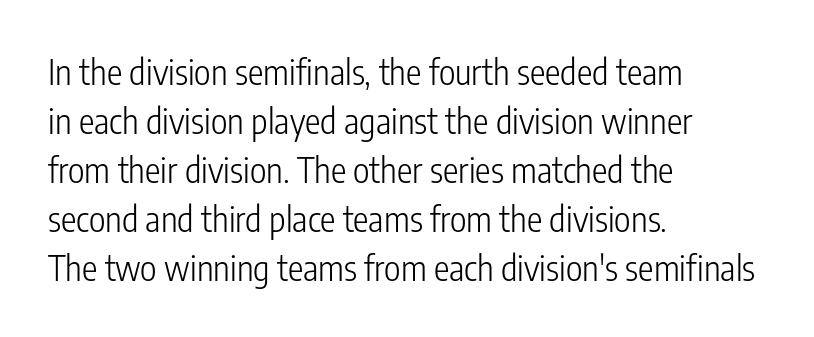
The image shows 35 px light, condensed sans-serif type, upright; set left-aligned, normal line spacing (1.4x), normal letter spacing, not underlined; low stroke contrast and a medium x-height.
